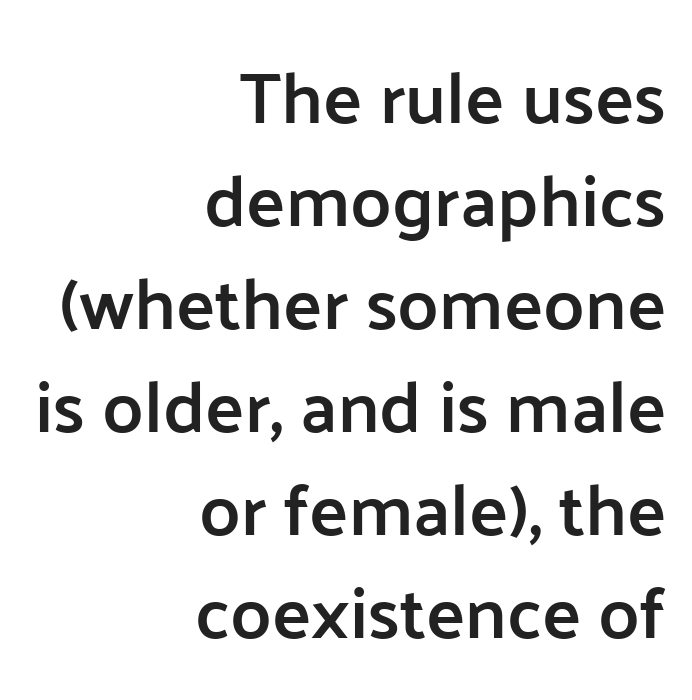
Successive baselines arrive at the customary interval. The font is running at a semibold setting, under full bold. These lines are set flush right with a ragged left edge. The typeface chosen for these lines omits serifs. You could not count columns in this text — the font is proportionally spaced. Only glyphs here, with clear space below each row.
